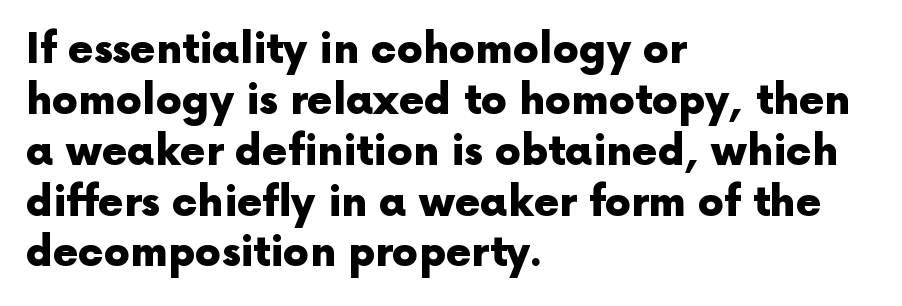
The image shows 41 px heavy sans-serif type, upright; set left-aligned, line spacing 1.24x, normal letter spacing, not underlined; a medium x-height.
